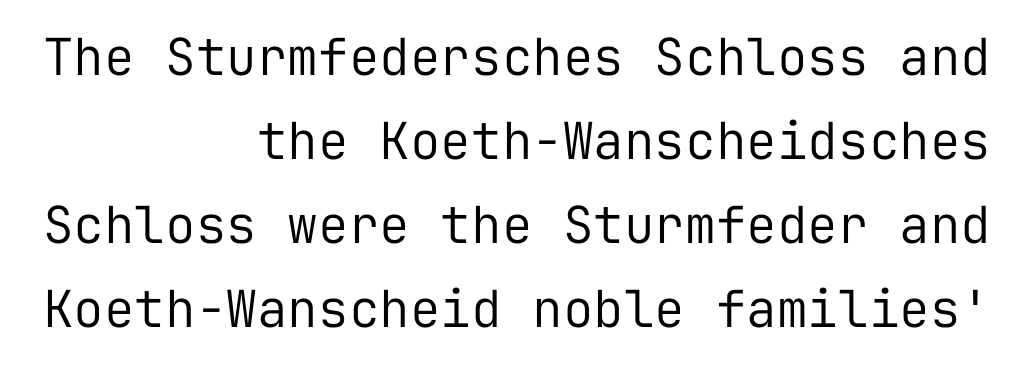
{"serif": "no", "italic": "no", "bold": "no", "weight": "regular", "width": "normal", "stroke_contrast": "low", "x_height": "medium", "monospaced": "yes", "underline": "no", "align": "right", "line_spacing": "normal", "line_spacing_ratio": 1.65, "letter_spacing": "normal", "letter_spacing_em": 0.0, "glyph_px": 51}
